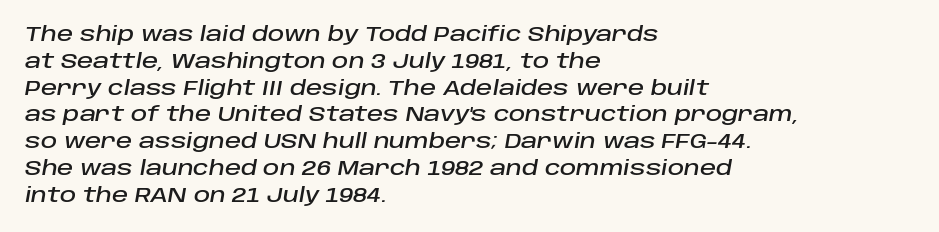
Horizontally, the lines are justified to the leading edge only. The face used here is rendered with its standard letterfit. Each new line begins a customary step beneath the previous one. The typography opts for an oblique posture over an upright one. Check under the words: just untouched page.
